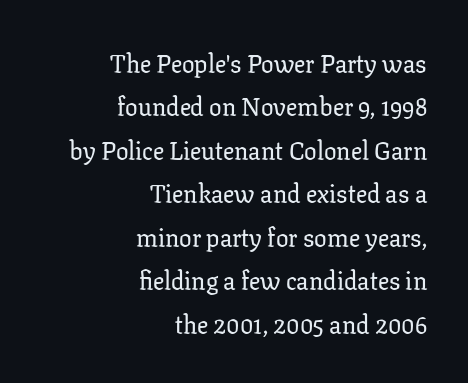
The image shows 25 px text type, upright; set right-aligned, line spacing 1.74x, normal letter spacing, not underlined.
